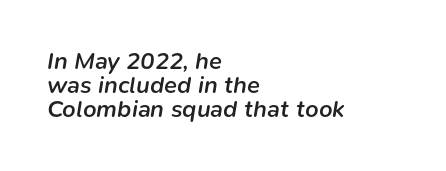
The typography opts for an oblique posture over an upright one. The strip under each line holds only bare page. The paragraph shown leans on its left margin. Emphasis by weight is partial: semibold. In terms of leading, this rendering errs on the cramped side. Glyph-to-glyph distance matches everyday printed text.
